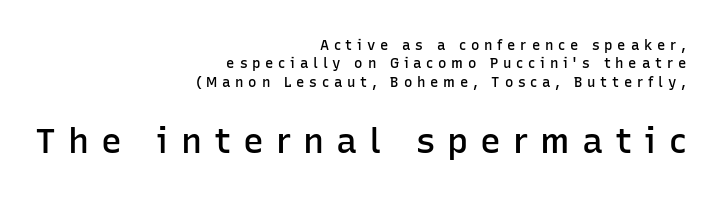
Q: Is the text bold? A: Semi-bold.
Q: Is the text italic (slanted)? A: No, it is upright.
Q: Is the typeface a serif or a sans-serif typeface? A: Sans-serif.
Q: Is the text underlined? A: No.
Q: How is the paragraph aligned? A: Right-aligned.
Q: Is the spacing between letters normal or unusually wide? A: Unusually wide.
Q: Is the spacing between lines tight, normal or loose? A: Normal.
Q: Which block of text is set in a larger size, the first (top) or the second (bottom)? A: The second (bottom) one.
Q: Width (condensed, normal, or wide)? A: Normal.
Q: Stroke contrast? A: Low.
Q: x-height? A: Medium.
Q: Monospaced? A: No.
